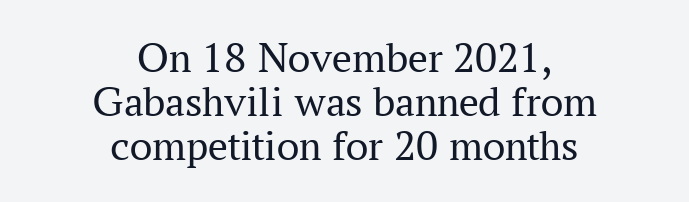
Stem width sits at or under what a default text font uses. A student would call this center alignment; a typographer would say set centered. Little horizontal feet cap the strokes, marking this as serif type. The letters advance in unequal steps, a hallmark of proportional type.
